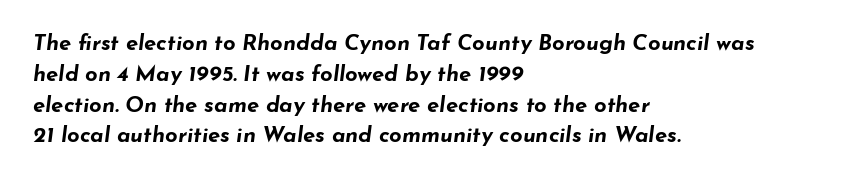
{"italic": "yes", "lean": "right", "slant_degrees": 7, "bold": "yes", "underline": "no", "align": "left", "line_spacing": "normal", "line_spacing_ratio": 1.4, "letter_spacing": "normal", "letter_spacing_em": 0.0, "glyph_px": 22}
